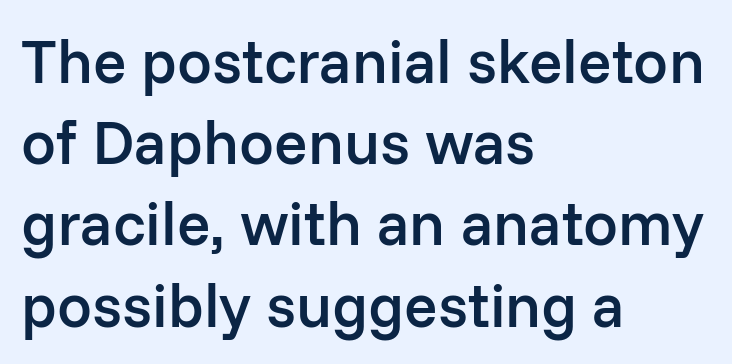
Quick note: not italic, upright. Is this a fixed-width face? No — the glyphs have proportional, varying widths. Typographic density is moderately raised because the face is semibold. Glyph-to-glyph distance matches everyday printed text. The area under the type is left untouched.
